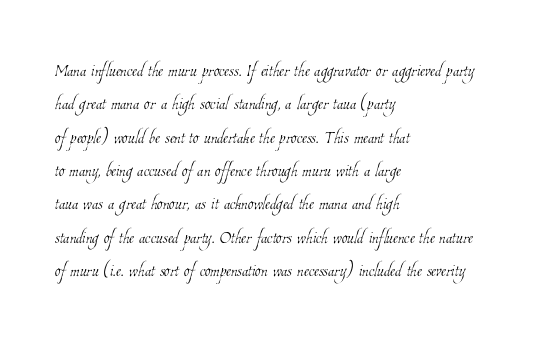
The image shows 23 px text type; set left-aligned, normal line spacing (1.45x), normal letter spacing, not underlined.
